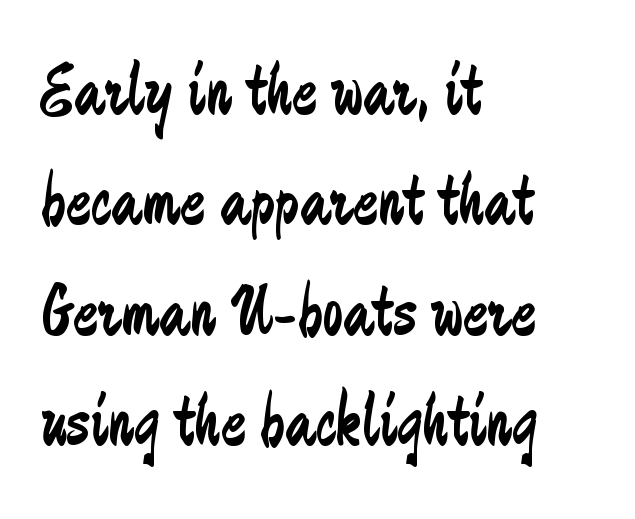
Q: Is the text bold? A: No.
Q: Is the text italic (slanted)? A: Yes.
Q: Is the typeface a serif or a sans-serif typeface? A: Sans-serif.
Q: Is the text underlined? A: No.
Q: How is the paragraph aligned? A: Left-aligned.
Q: Is the spacing between letters normal or unusually wide? A: Normal.
Q: Is the spacing between lines tight, normal or loose? A: Normal.
Q: Width (condensed, normal, or wide)? A: Condensed.
Q: Stroke contrast? A: Low.
Q: x-height? A: Small.
Q: Monospaced? A: No.
